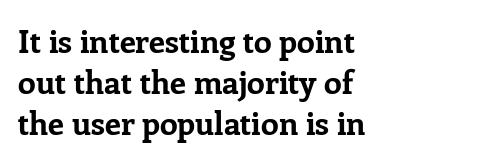
{"serif": "yes", "italic": "no", "bold": "yes", "weight": "bold", "width": "normal", "stroke_contrast": "low", "x_height": "medium", "monospaced": "no", "underline": "no", "align": "left", "line_spacing": "normal", "line_spacing_ratio": 1.28, "letter_spacing": "normal", "letter_spacing_em": 0.0, "glyph_px": 32}
